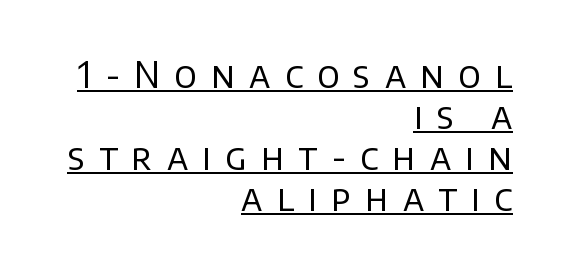
The image shows 36 px regular-weight sans-serif type, upright; set right-aligned, tight line spacing (1.14x), unusually wide letter spacing (+0.39 em), underlined; low stroke contrast and a large x-height.
